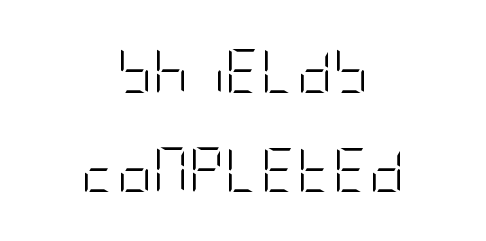
Q: Is the text bold? A: No.
Q: Is the text italic (slanted)? A: No, it is upright.
Q: Is the typeface a serif or a sans-serif typeface? A: Sans-serif.
Q: Is the text underlined? A: No.
Q: How is the paragraph aligned? A: Centered.
Q: Is the spacing between letters normal or unusually wide? A: Normal.
Q: Is the spacing between lines tight, normal or loose? A: Loose.
Q: Width (condensed, normal, or wide)? A: Condensed.
Q: Stroke contrast? A: Low.
Q: x-height? A: Large.
